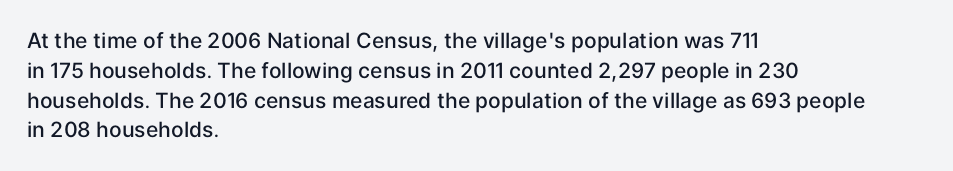
Every row of glyphs begins at an identical x-position on the left. Underlining? Definitely not there. What's the leading like? Ordinary, nothing unusual. The tracking reads as untouched default to a designer's eye. A fair bit of extra ink — the face is semibold, not bold.
